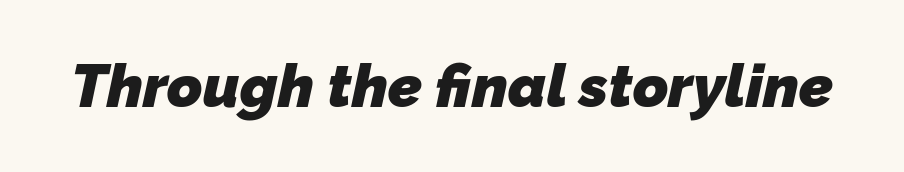
You could call the tracking neutral — neither tight nor loose. A sans-serif font was chosen for this passage. Beneath every word, the page is bare. Bold? Absolutely — the strokes are thick and heavy. A typesetter would call this proportional, since set widths differ per character.
